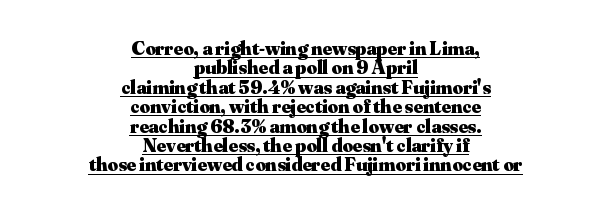
Q: Is the text bold? A: Yes.
Q: Is the text italic (slanted)? A: No, it is upright.
Q: Is the text underlined? A: Yes.
Q: How is the paragraph aligned? A: Centered.
Q: Is the spacing between letters normal or unusually wide? A: Normal.
Q: Is the spacing between lines tight, normal or loose? A: Tight.
